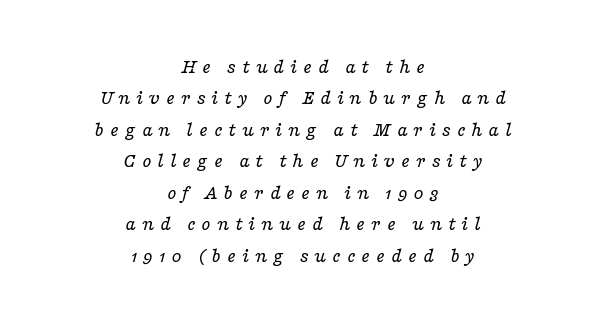
The image shows 21 px text type, italic (leaning right); set centered, normal line spacing (1.5x), unusually wide letter spacing (+0.27 em), not underlined.
